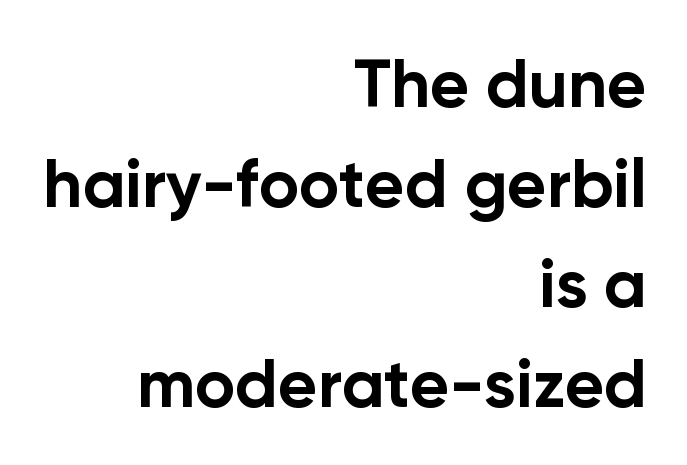
{"serif": "no", "italic": "no", "bold": "yes", "weight": "bold", "width": "normal", "stroke_contrast": "low", "x_height": "medium", "monospaced": "no", "underline": "no", "align": "right", "line_spacing": "normal", "line_spacing_ratio": 1.47, "letter_spacing": "normal", "letter_spacing_em": 0.0, "glyph_px": 68}
